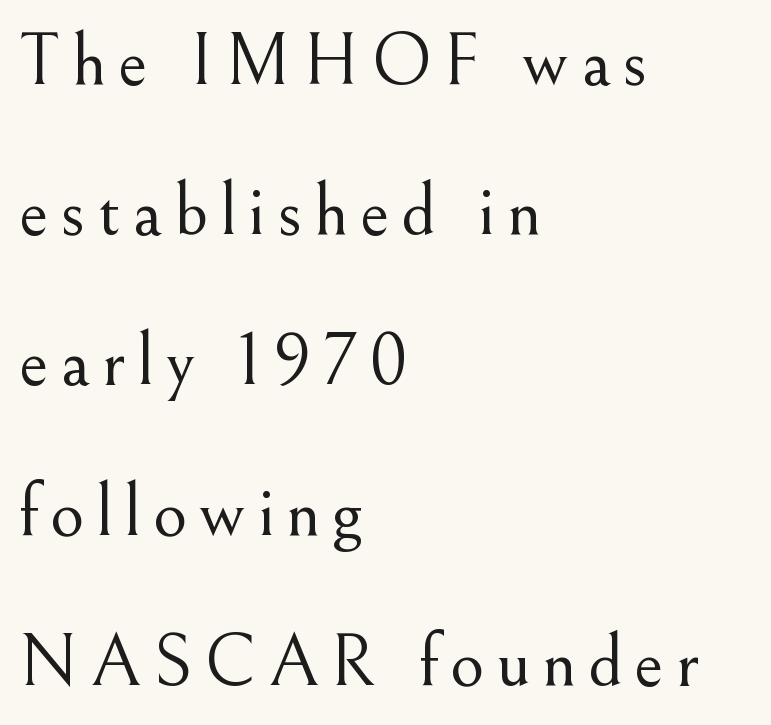
{"serif": "yes", "italic": "no", "bold": "no", "weight": "light", "width": "normal", "stroke_contrast": "medium", "x_height": "small", "monospaced": "no", "underline": "no", "align": "left", "line_spacing": "loose", "line_spacing_ratio": 2.03, "glyph_px": 74}
